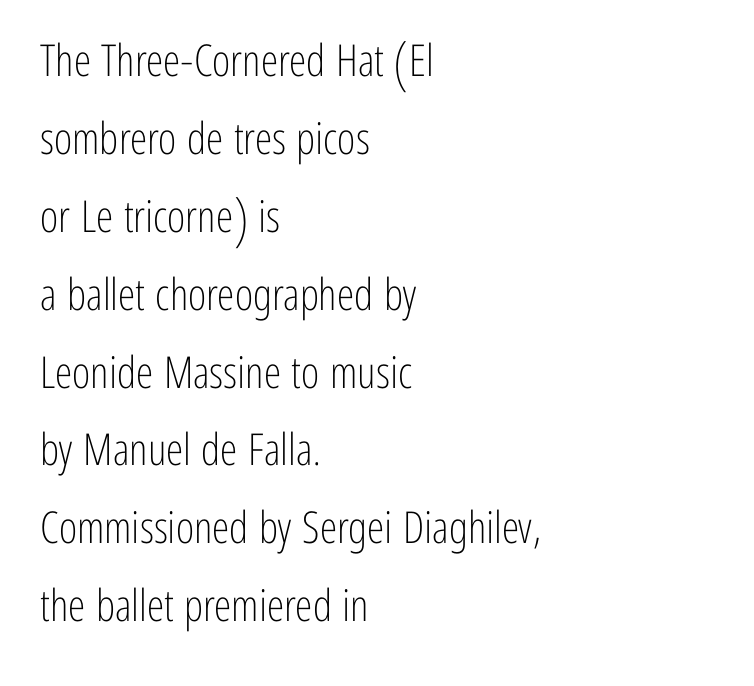
The image shows 44 px light, condensed sans-serif type, upright; set left-aligned, line spacing 1.77x, normal letter spacing, not underlined; low stroke contrast and a medium x-height.
